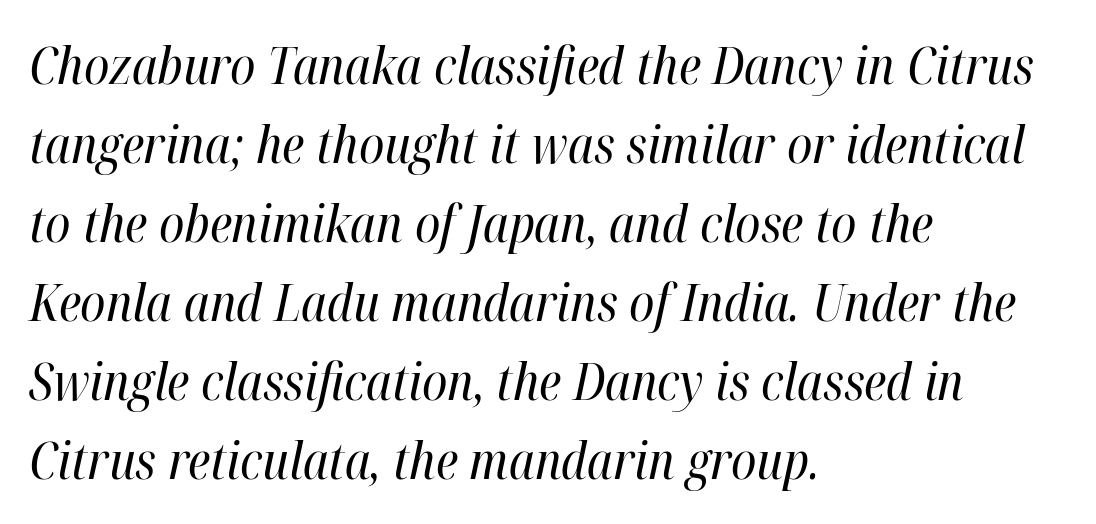
Q: Is the text bold? A: No.
Q: Is the text italic (slanted)? A: Yes, it leans right by about 12 degrees.
Q: Is the text underlined? A: No.
Q: How is the paragraph aligned? A: Left-aligned.
Q: Is the spacing between letters normal or unusually wide? A: Normal.
Q: Is the spacing between lines tight, normal or loose? A: Normal.
Q: Width (condensed, normal, or wide)? A: Condensed.
Q: Stroke contrast? A: High.
Q: x-height? A: Medium.
Q: Monospaced? A: No.
